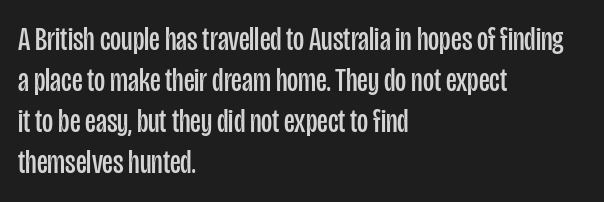
In terms of letterspacing, this is plain default setting. Clear beneath every line of the passage. This sample is left-justified, so line endings fall wherever the words run out. Varying glyph widths throughout — classic text-font behaviour. Bold? No — there's no thickening of the strokes.
